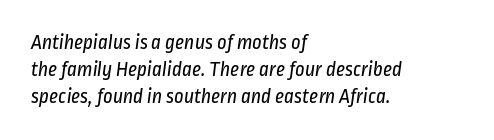
{"bold": "no", "underline": "no", "align": "left", "line_spacing": "normal", "line_spacing_ratio": 1.29, "letter_spacing": "normal", "letter_spacing_em": 0.0, "glyph_px": 21}
